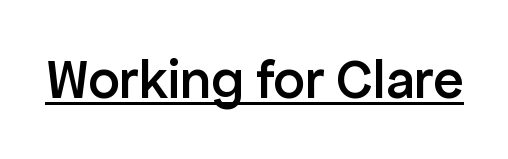
{"serif": "no", "italic": "no", "bold": "semi", "weight": "semibold", "width": "normal", "stroke_contrast": "low", "x_height": "medium", "monospaced": "no", "underline": "yes", "letter_spacing": "normal", "letter_spacing_em": 0.0, "glyph_px": 56}
